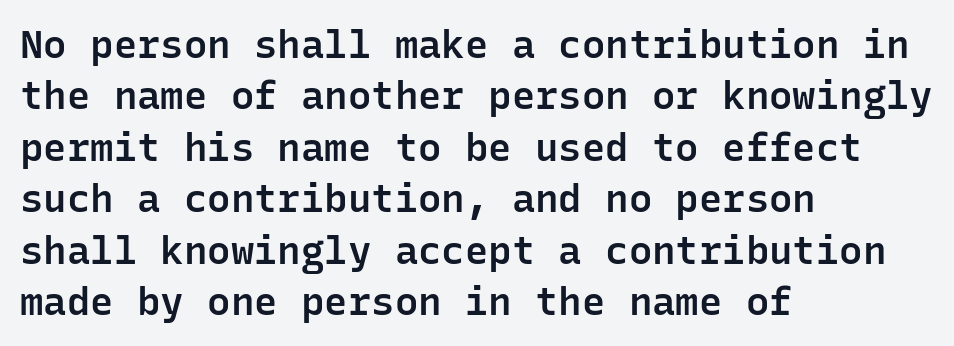
Horizontally, the lines are justified to the leading edge only. The letters sit at their default tracking, neither squeezed nor spread. The string is rendered with underlining switched off. Summary of vertical rhythm: regular, with standard interline spacing. Regarding serifs, this sample does without them.
